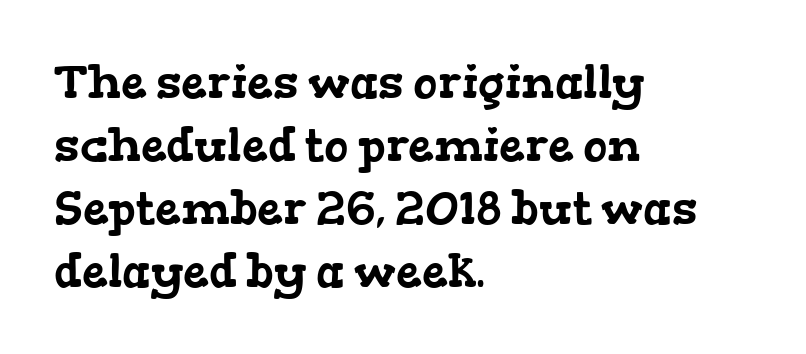
The image shows 46 px wide serif type; set left-aligned, normal line spacing (1.37x), normal letter spacing, not underlined; low stroke contrast and a medium x-height.
